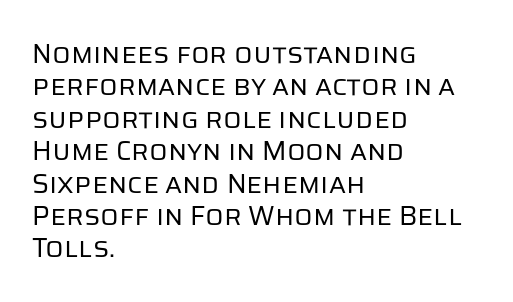
{"italic": "no", "bold": "no", "underline": "no", "align": "left", "line_spacing_ratio": 1.2, "letter_spacing": "normal", "letter_spacing_em": 0.0, "glyph_px": 27}
